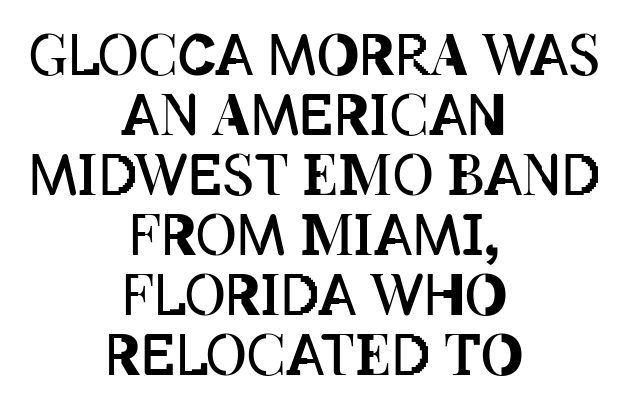
The image shows 56 px regular-weight, condensed type, upright; set centered, tight line spacing (1.07x), normal letter spacing, not underlined; low stroke contrast and a large x-height.
